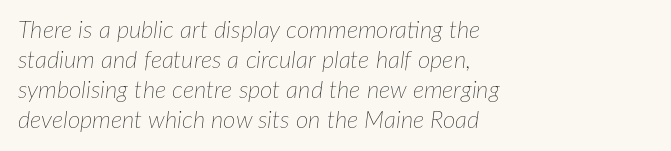
{"italic": "yes", "lean": "right", "slant_degrees": 7, "bold": "no", "underline": "no", "align": "left", "line_spacing": "normal", "line_spacing_ratio": 1.25, "letter_spacing": "normal", "letter_spacing_em": 0.0, "glyph_px": 24}
